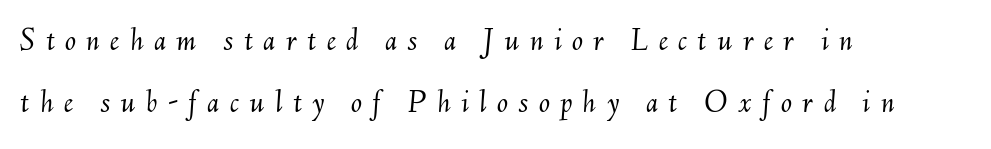
Q: Is the text bold? A: No.
Q: Is the text italic (slanted)? A: Yes, it leans right by about 6 degrees.
Q: Is the text underlined? A: No.
Q: How is the paragraph aligned? A: Left-aligned.
Q: Is the spacing between letters normal or unusually wide? A: Unusually wide.
Q: Width (condensed, normal, or wide)? A: Normal.
Q: Stroke contrast? A: Medium.
Q: x-height? A: Small.
Q: Monospaced? A: No.
